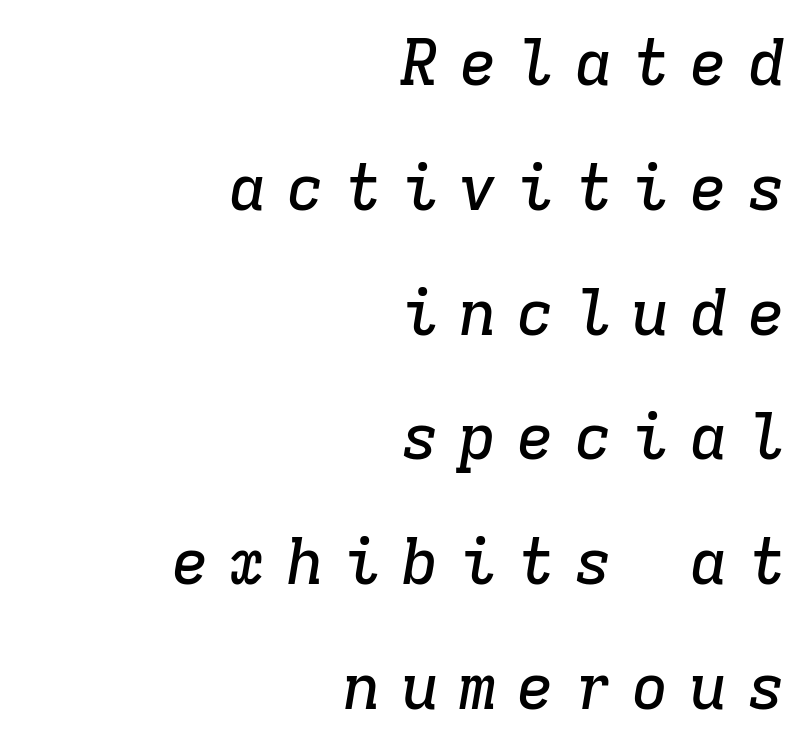
The image shows 64 px serif type, italic (leaning right), monospaced; set right-aligned, loose line spacing (1.95x), unusually wide letter spacing (+0.3 em), not underlined; low stroke contrast and a medium x-height.
